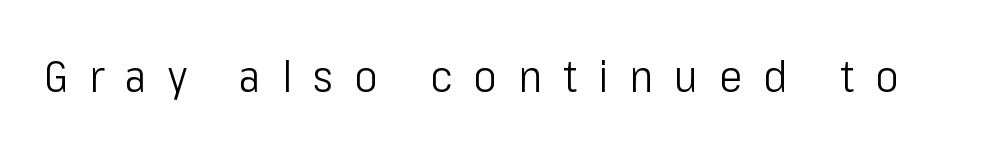
The tracking jumps out immediately: characters are airy and widely separated. The rendering shows plain stroke endings on the letterforms — a sans-serif design. This reads as an unemphasized weight, regular at the heaviest. Bare-footed words on every line. This sample has the flowing, uneven cadence of proportional lettering.
